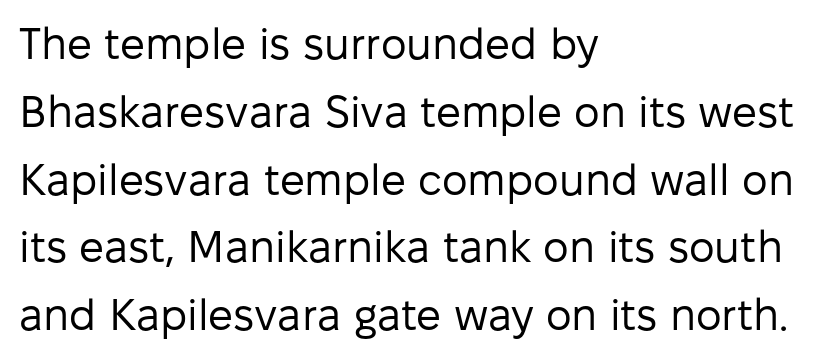
Q: Is the text bold? A: No.
Q: Is the text italic (slanted)? A: No, it is upright.
Q: Is the typeface a serif or a sans-serif typeface? A: Sans-serif.
Q: Is the text underlined? A: No.
Q: How is the paragraph aligned? A: Left-aligned.
Q: Is the spacing between letters normal or unusually wide? A: Normal.
Q: Is the spacing between lines tight, normal or loose? A: Normal.
Q: Width (condensed, normal, or wide)? A: Normal.
Q: Stroke contrast? A: Low.
Q: x-height? A: Medium.
Q: Monospaced? A: No.
